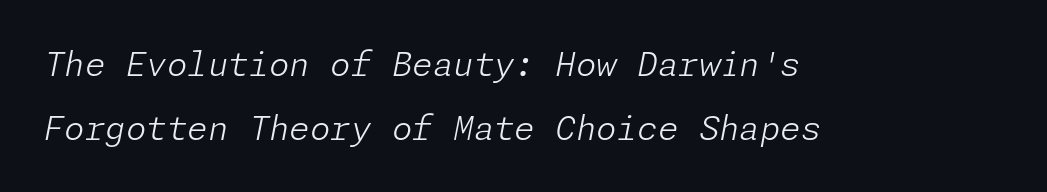
The block of text is sparse from top to bottom, with ample space between rows. Underline: absent. There is no visible air inserted between adjacent glyphs. Emphasis-style slanted type is in use. Reading down the block, your eye returns to a fixed left position each line. The cut favours lightness, reaching ordinary text weight at its darkest.
